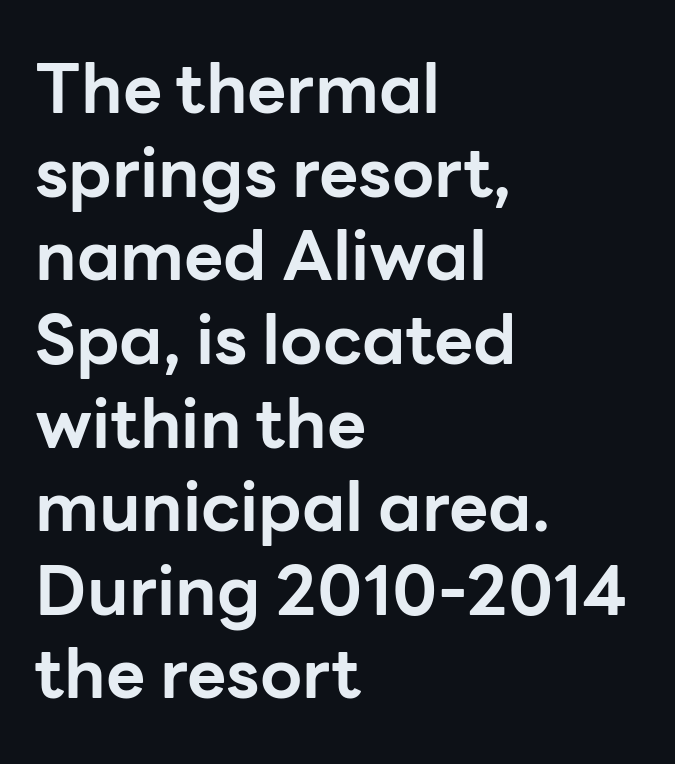
Emphasis by weight is at full strength: bold. Posture: straight, roman, zero tilt. I'd call this a sans setting — the letters go barefoot. Think of a printed novel: that variable character pitch is what you see here.
